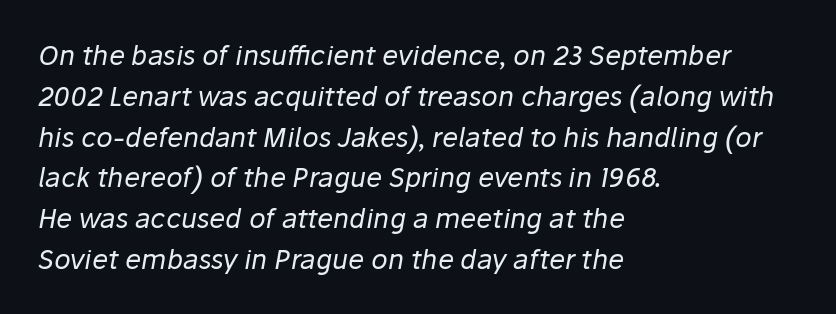
The font's italic variant was chosen for this text. Descenders hang freely into open space. What stands out about the letter spacing? Nothing — it is the standard amount. The rendering uses a moderate line-height, typical for paragraphs. Reading down the block, your eye returns to a fixed left position each line.
